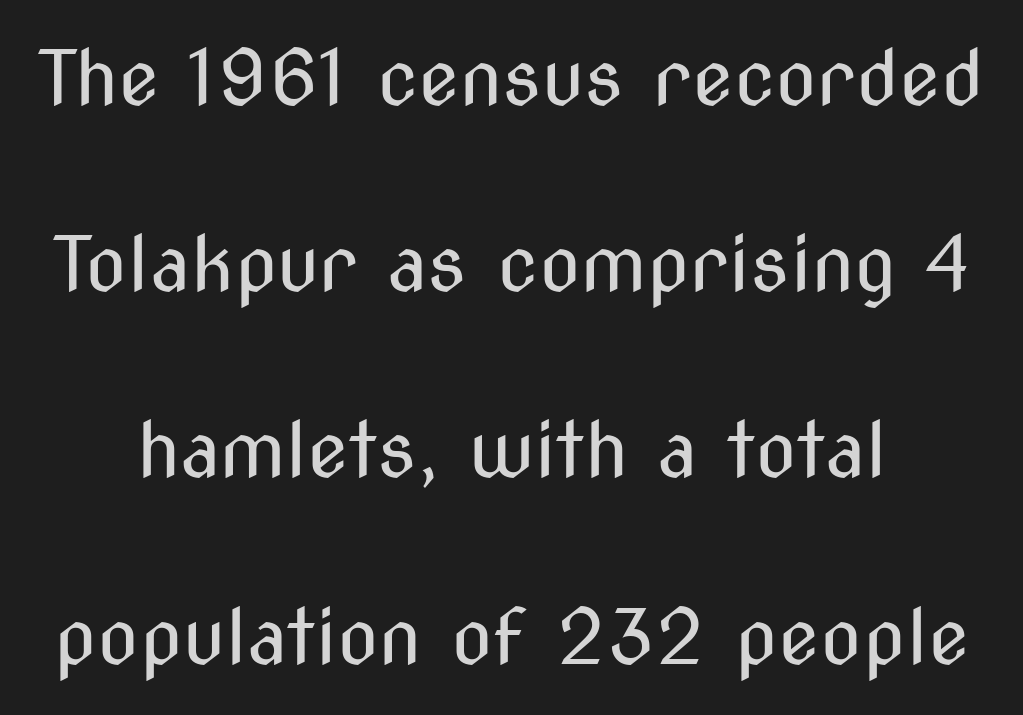
The image shows 76 px regular-weight, condensed sans-serif type, upright; set centered, loose line spacing (2.45x), normal letter spacing, not underlined; medium stroke contrast and a medium x-height.
